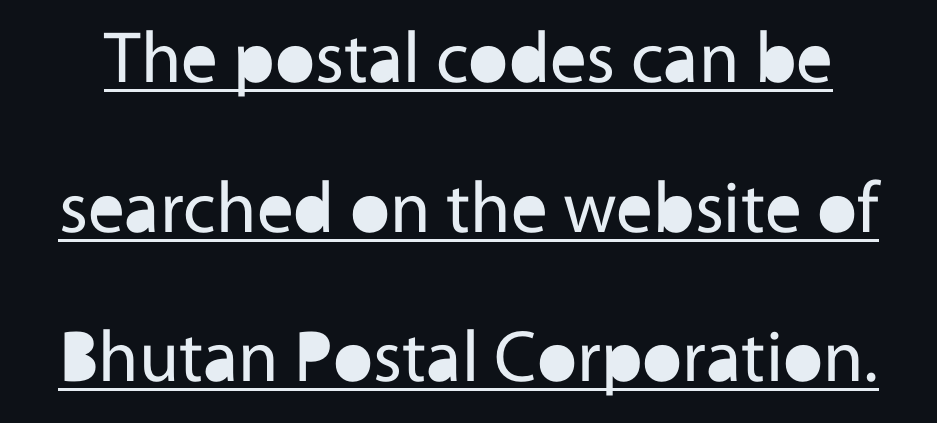
Q: Is the text bold? A: No.
Q: Is the text italic (slanted)? A: No, it is upright.
Q: Is the typeface a serif or a sans-serif typeface? A: Sans-serif.
Q: Is the text underlined? A: Yes.
Q: Is the spacing between letters normal or unusually wide? A: Normal.
Q: Is the spacing between lines tight, normal or loose? A: Loose.
Q: Width (condensed, normal, or wide)? A: Normal.
Q: x-height? A: Medium.
Q: Monospaced? A: No.
